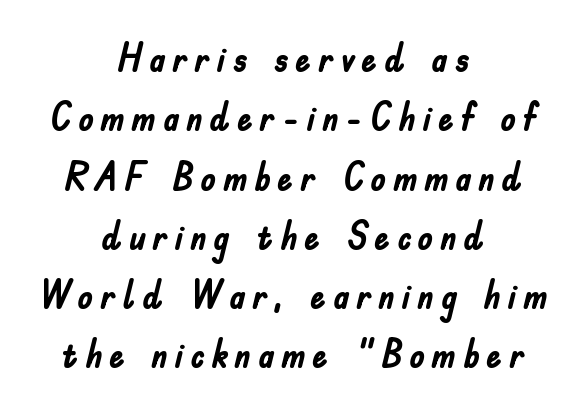
Q: Is the text bold? A: Yes.
Q: Is the text italic (slanted)? A: Yes.
Q: Is the typeface a serif or a sans-serif typeface? A: Sans-serif.
Q: Is the text underlined? A: No.
Q: How is the paragraph aligned? A: Centered.
Q: Is the spacing between lines tight, normal or loose? A: Normal.
Q: Width (condensed, normal, or wide)? A: Condensed.
Q: Stroke contrast? A: Low.
Q: x-height? A: Small.
Q: Monospaced? A: No.
